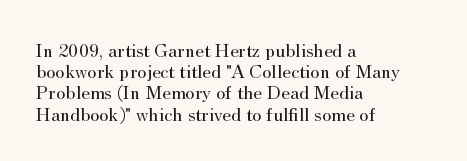
Q: Is the text bold? A: No.
Q: Is the text italic (slanted)? A: No, it is upright.
Q: Is the text underlined? A: No.
Q: How is the paragraph aligned? A: Left-aligned.
Q: Is the spacing between letters normal or unusually wide? A: Normal.
Q: Is the spacing between lines tight, normal or loose? A: Tight.
